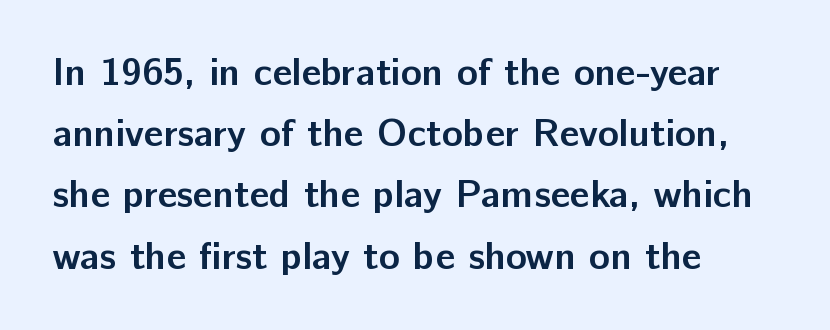
The image shows 39 px semibold sans-serif type, upright; set left-aligned, normal line spacing (1.57x), normal letter spacing, not underlined; low stroke contrast and a medium x-height.
